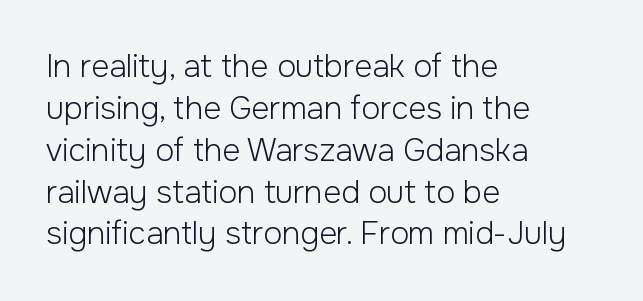
{"serif": "no", "italic": "no", "bold": "no", "weight": "light", "width": "normal", "stroke_contrast": "low", "x_height": "medium", "monospaced": "no", "underline": "no", "align": "left", "line_spacing": "normal", "line_spacing_ratio": 1.35, "letter_spacing": "normal", "letter_spacing_em": 0.0, "glyph_px": 31}
